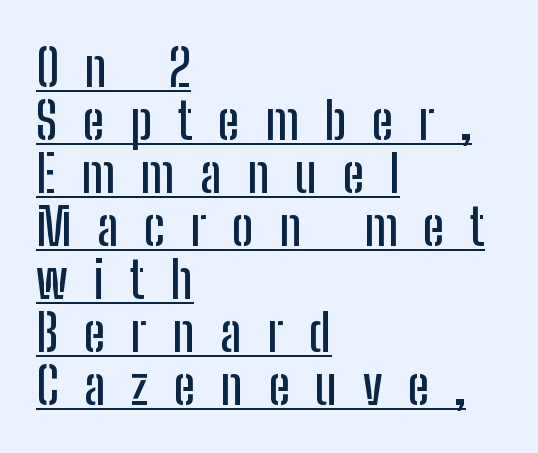
Serif or sans? Sans — the stroke terminals are bare. Like a heading marked for emphasis, these lines bear an underscore. This sample has the flowing, uneven cadence of proportional lettering. Notice how descenders almost collide with the ascenders below — that's tight leading. Posture: upright roman. The face used here is rendered with a markedly widened letterfit.
